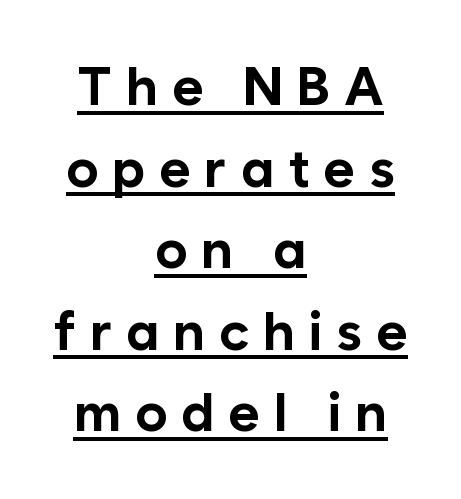
The image shows 54 px bold sans-serif type, upright; set centered, normal line spacing (1.51x), unusually wide letter spacing (+0.25 em), underlined; low stroke contrast and a medium x-height.
